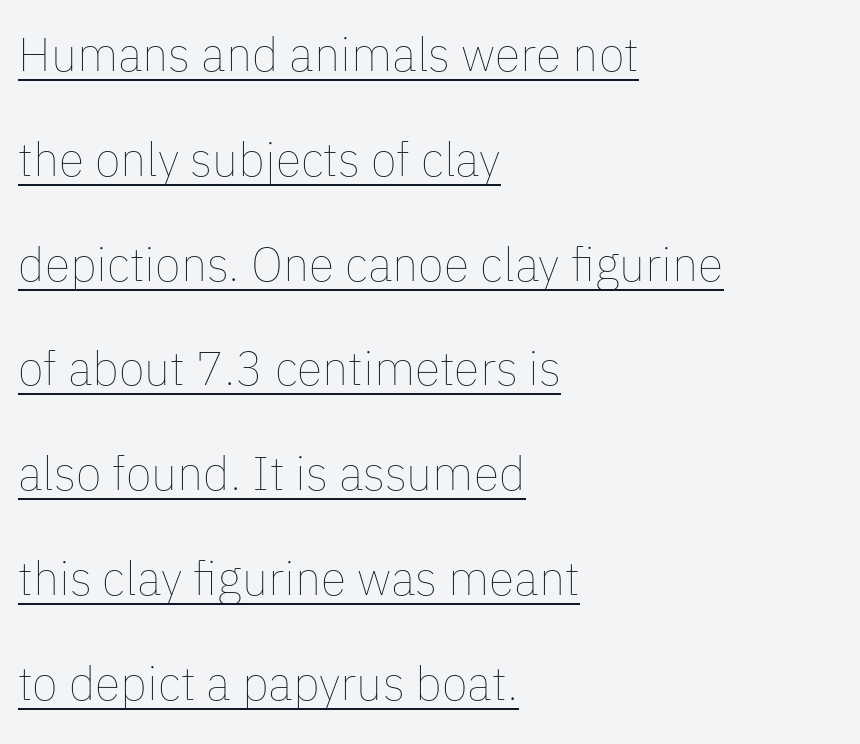
{"italic": "no", "bold": "no", "weight": "thin", "width": "normal", "stroke_contrast": "low", "x_height": "medium", "monospaced": "no", "underline": "yes", "align": "left", "line_spacing": "loose", "line_spacing_ratio": 2.23, "letter_spacing": "normal", "letter_spacing_em": 0.0, "glyph_px": 47}
